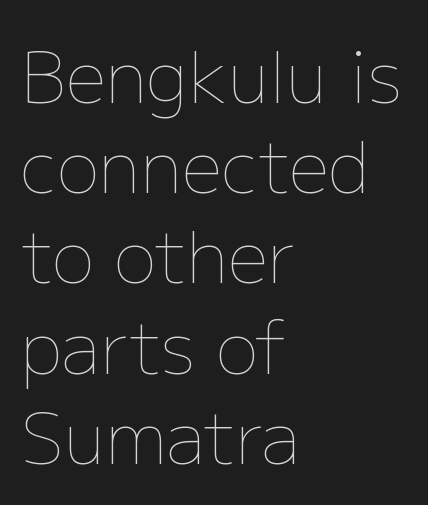
Q: Is the text bold? A: No.
Q: Is the text italic (slanted)? A: No, it is upright.
Q: Is the text underlined? A: No.
Q: How is the paragraph aligned? A: Left-aligned.
Q: Is the spacing between letters normal or unusually wide? A: Normal.
Q: Is the spacing between lines tight, normal or loose? A: Normal.
Q: Width (condensed, normal, or wide)? A: Normal.
Q: Stroke contrast? A: Low.
Q: x-height? A: Medium.
Q: Monospaced? A: No.
